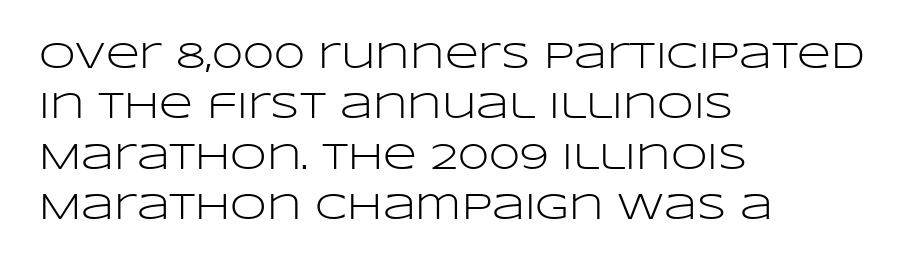
{"serif": "no", "italic": "no", "bold": "no", "weight": "light", "width": "wide", "stroke_contrast": "low", "x_height": "large", "monospaced": "no", "underline": "no", "align": "left", "line_spacing": "normal", "line_spacing_ratio": 1.36, "letter_spacing": "normal", "letter_spacing_em": 0.0, "glyph_px": 37}
